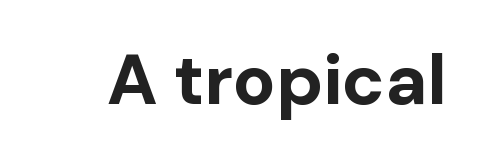
The axis of the letterforms is exactly vertical. Default kerning and tracking; the words read as compact shapes. The typeface chosen for these lines omits serifs. Emphasis by weight is at full strength: bold.
